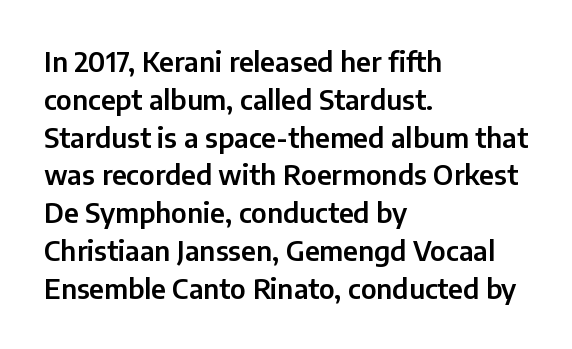
Q: Is the text italic (slanted)? A: No, it is upright.
Q: Is the text underlined? A: No.
Q: How is the paragraph aligned? A: Left-aligned.
Q: Is the spacing between letters normal or unusually wide? A: Normal.
Q: Is the spacing between lines tight, normal or loose? A: Normal.
